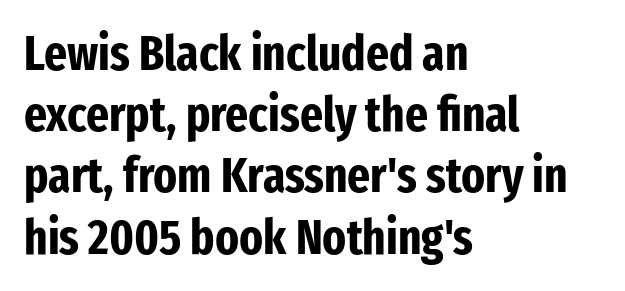
{"serif": "no", "italic": "no", "bold": "yes", "weight": "bold", "width": "condensed", "stroke_contrast": "low", "x_height": "medium", "monospaced": "no", "underline": "no", "align": "left", "line_spacing": "normal", "line_spacing_ratio": 1.25, "letter_spacing": "normal", "letter_spacing_em": 0.0, "glyph_px": 49}
